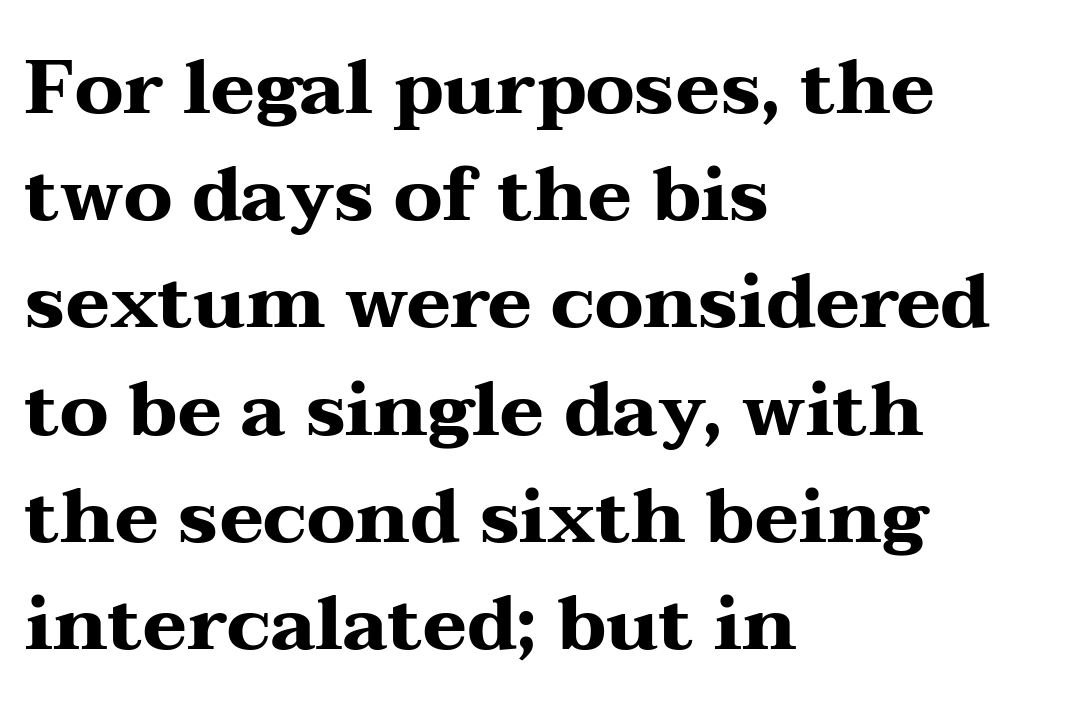
The image shows 75 px heavy, wide serif type, upright; set left-aligned, normal line spacing (1.43x), normal letter spacing, not underlined; medium stroke contrast and a medium x-height.
